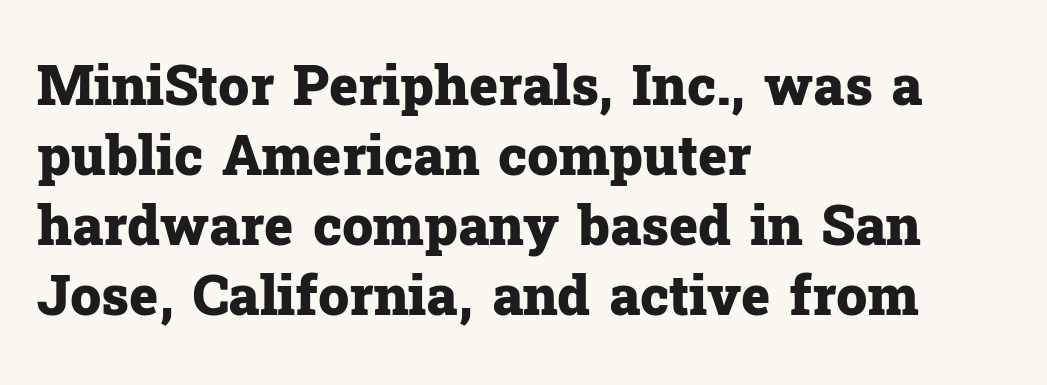
The image shows 55 px heavy serif type, upright; set left-aligned, normal line spacing (1.27x), normal letter spacing, not underlined; low stroke contrast and a medium x-height.
